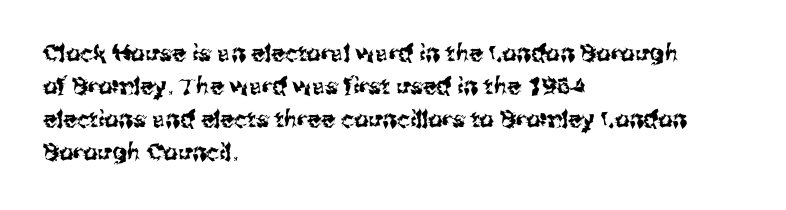
The image shows 23 px text type, upright; set left-aligned, normal line spacing (1.44x), normal letter spacing, not underlined.
